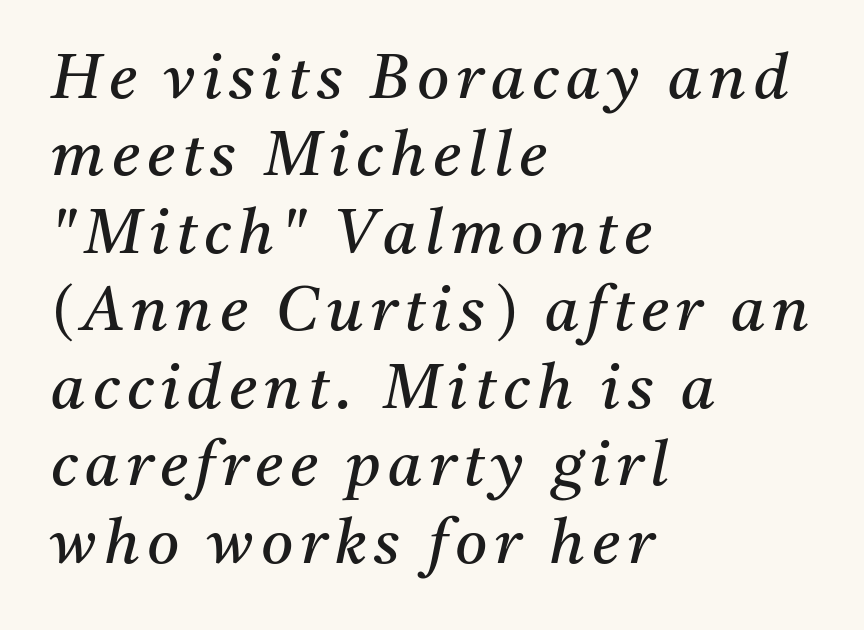
Is the block centered? No — it sits flush against the left margin. Do the characters align in a grid? No, the font is proportional. The glyphs look as if they've been sheared to an angle. Beneath every word, the page is bare. This block has exactly the height ordinary leading produces.
